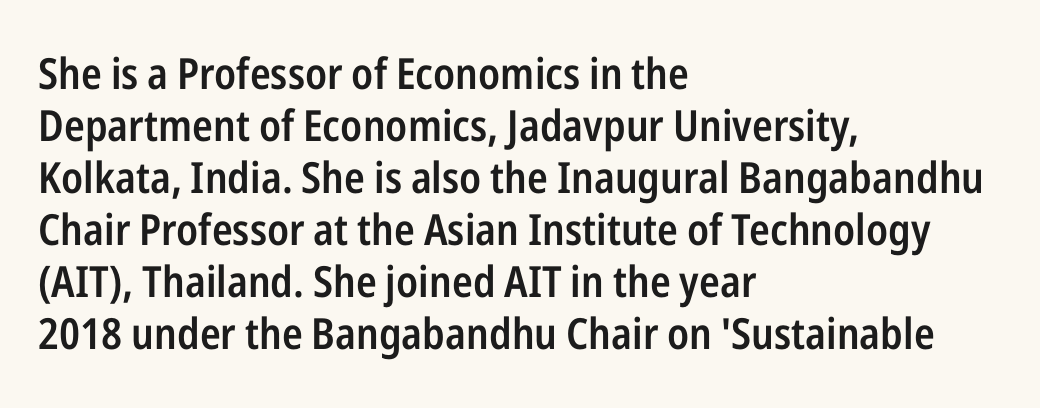
The image shows 43 px semibold, condensed sans-serif type, upright; set left-aligned, line spacing 1.21x, normal letter spacing, not underlined; low stroke contrast and a medium x-height.
